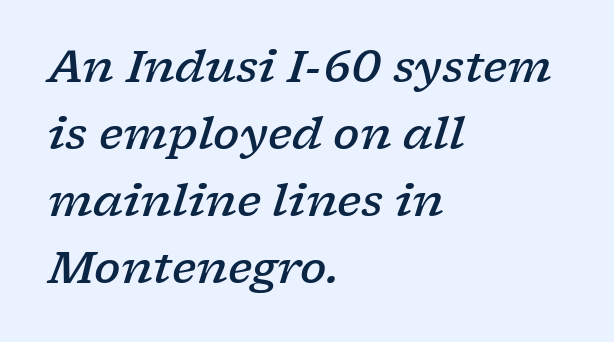
Q: Is the text bold? A: Semi-bold.
Q: Is the text italic (slanted)? A: Yes, it leans right by about 17 degrees.
Q: Is the typeface a serif or a sans-serif typeface? A: Serif.
Q: Is the text underlined? A: No.
Q: How is the paragraph aligned? A: Left-aligned.
Q: Is the spacing between letters normal or unusually wide? A: Normal.
Q: Is the spacing between lines tight, normal or loose? A: Normal.
Q: Width (condensed, normal, or wide)? A: Wide.
Q: Stroke contrast? A: Low.
Q: x-height? A: Medium.
Q: Monospaced? A: No.
